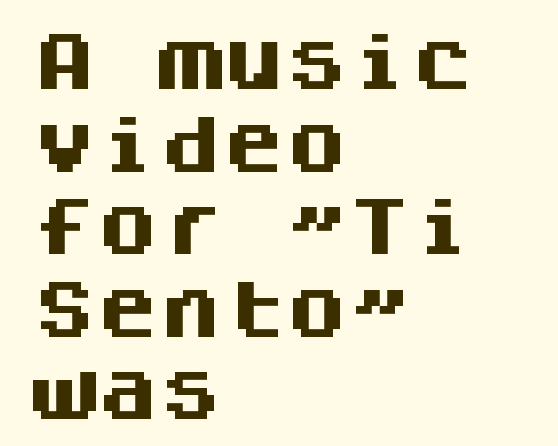
Q: Is the text bold? A: Yes.
Q: Is the text italic (slanted)? A: No, it is upright.
Q: Is the typeface a serif or a sans-serif typeface? A: Sans-serif.
Q: Is the text underlined? A: No.
Q: How is the paragraph aligned? A: Left-aligned.
Q: Is the spacing between letters normal or unusually wide? A: Normal.
Q: Is the spacing between lines tight, normal or loose? A: Normal.
Q: Width (condensed, normal, or wide)? A: Normal.
Q: Stroke contrast? A: Medium.
Q: x-height? A: Large.
Q: Monospaced? A: Yes.
